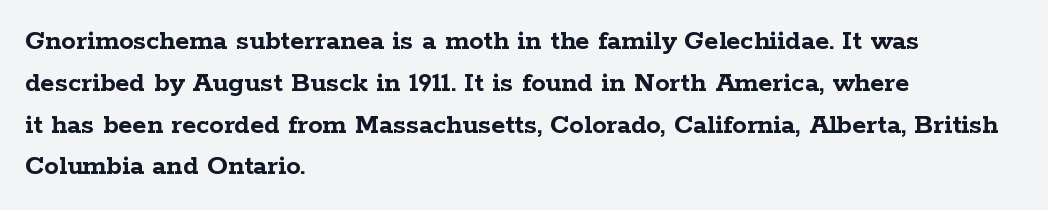
Each letter keeps its own natural width here, so spacing adapts to shape. The typesetter chose a ragged-right arrangement here. Type without underlining. Students, observe: this is what conventionally led text looks like. A typesetter would label this face a serif. Look at the tracking — it's just the regular setting, nothing added.
